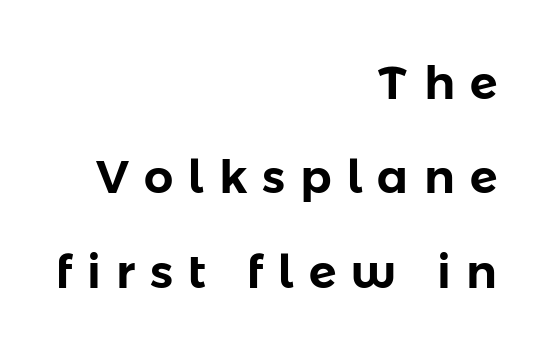
Does the copy run flush right? Yes — the right margin is perfectly even. Beneath every word, the page is bare. Baseline-to-baseline distance is far greater than the letter height. A typesetter would mark this as roman, not italic.
